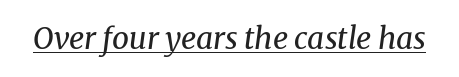
Q: Is the text bold? A: No.
Q: Is the text italic (slanted)? A: Yes, it leans right by about 8 degrees.
Q: Is the typeface a serif or a sans-serif typeface? A: Serif.
Q: Is the text underlined? A: Yes.
Q: Is the spacing between letters normal or unusually wide? A: Normal.
Q: Width (condensed, normal, or wide)? A: Normal.
Q: Stroke contrast? A: Medium.
Q: x-height? A: Medium.
Q: Monospaced? A: No.
